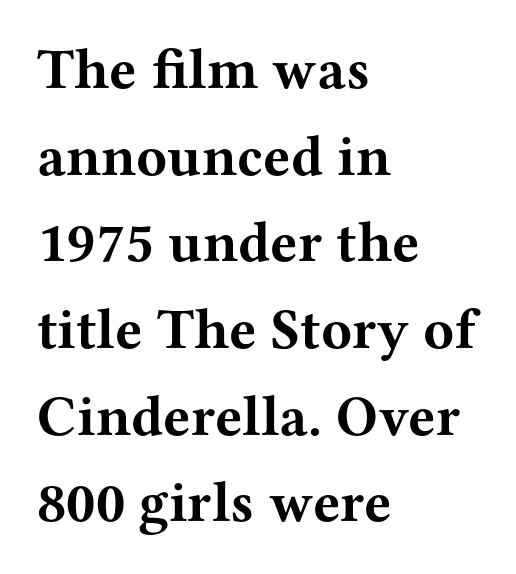
Q: Is the text bold? A: Yes.
Q: Is the text italic (slanted)? A: No, it is upright.
Q: Is the typeface a serif or a sans-serif typeface? A: Serif.
Q: Is the text underlined? A: No.
Q: How is the paragraph aligned? A: Left-aligned.
Q: Is the spacing between letters normal or unusually wide? A: Normal.
Q: Is the spacing between lines tight, normal or loose? A: Normal.
Q: Width (condensed, normal, or wide)? A: Wide.
Q: Stroke contrast? A: Medium.
Q: x-height? A: Medium.
Q: Monospaced? A: No.
